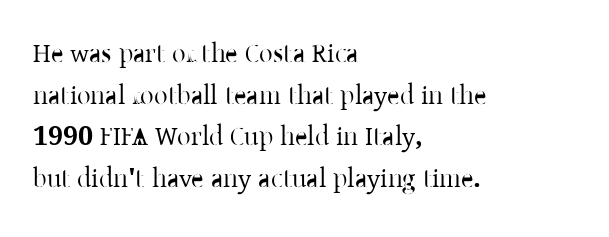
A typesetter would call this zero additional tracking. Line beginnings align vertically; line endings do not. The leading is moderate, giving the passage an even texture. No italicization has been applied; the sample stays upright. This rendering features lettering with no underline.
